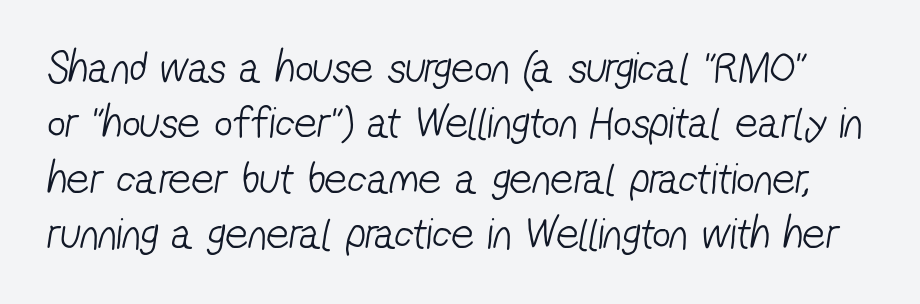
Decoration check: the copy has no underline. Is this a fixed-width face? No — the glyphs have proportional, varying widths. No letter is thick-stroked: the sample isn't bold. Does extra space separate the letters? No, they use regular spacing. This is sans-serif lettering, the kind often seen on screens and signage.
